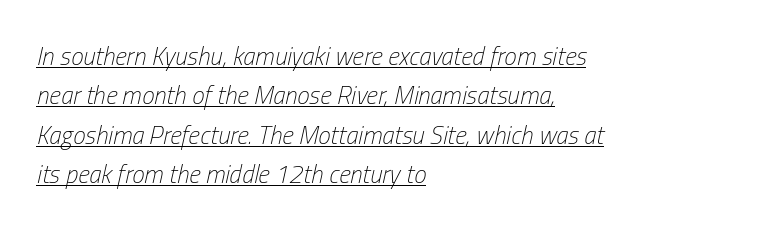
{"italic": "yes", "lean": "right", "slant_degrees": 13, "bold": "no", "underline": "yes", "align": "left", "line_spacing": "normal", "line_spacing_ratio": 1.58, "letter_spacing": "normal", "letter_spacing_em": 0.0, "glyph_px": 25}
